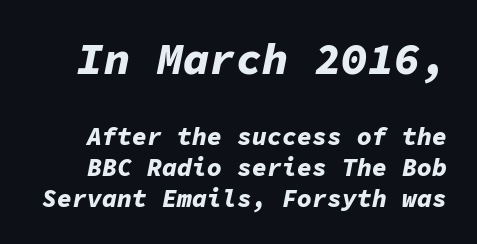
Q: Is the text bold? A: Yes.
Q: Is the text italic (slanted)? A: Yes, it leans right by about 11 degrees.
Q: Is the text underlined? A: No.
Q: Is the spacing between letters normal or unusually wide? A: Normal.
Q: Which block of text is set in a larger size, the first (top) or the second (bottom)? A: The first (top) one.
Q: Width (condensed, normal, or wide)? A: Normal.
Q: Stroke contrast? A: Low.
Q: x-height? A: Medium.
Q: Monospaced? A: Yes.
